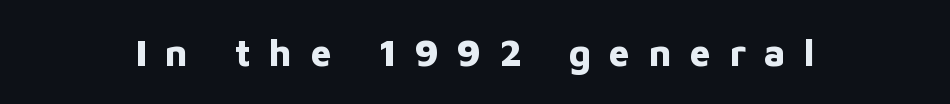
Q: Is the text bold? A: Yes.
Q: Is the text italic (slanted)? A: No, it is upright.
Q: Is the typeface a serif or a sans-serif typeface? A: Sans-serif.
Q: Is the text underlined? A: No.
Q: Is the spacing between letters normal or unusually wide? A: Unusually wide.
Q: Width (condensed, normal, or wide)? A: Normal.
Q: Stroke contrast? A: Low.
Q: x-height? A: Medium.
Q: Monospaced? A: No.
